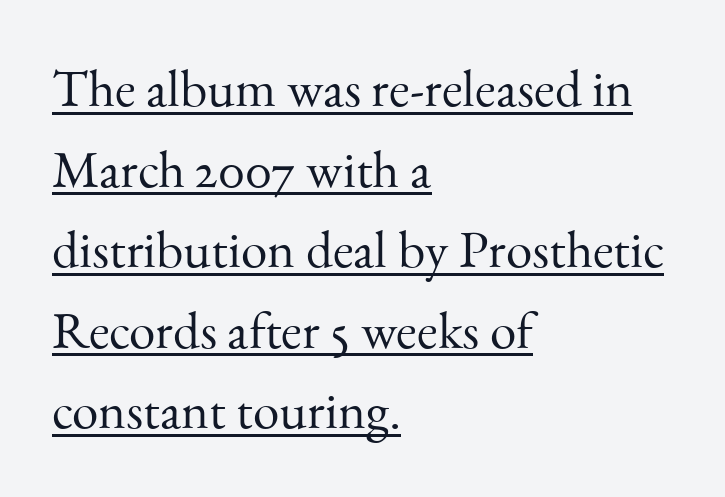
Q: Is the text bold? A: No.
Q: Is the text italic (slanted)? A: No, it is upright.
Q: Is the typeface a serif or a sans-serif typeface? A: Serif.
Q: Is the text underlined? A: Yes.
Q: How is the paragraph aligned? A: Left-aligned.
Q: Is the spacing between letters normal or unusually wide? A: Normal.
Q: Is the spacing between lines tight, normal or loose? A: Normal.
Q: Width (condensed, normal, or wide)? A: Normal.
Q: Stroke contrast? A: Medium.
Q: x-height? A: Small.
Q: Monospaced? A: No.
